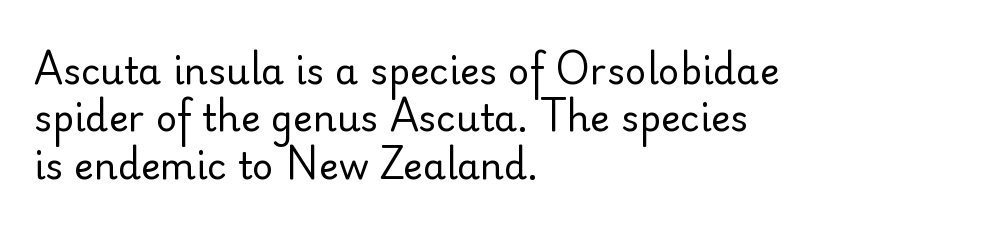
The image shows 37 px regular-weight sans-serif type, upright; set left-aligned, normal line spacing (1.28x), normal letter spacing, not underlined; low stroke contrast and a small x-height.
